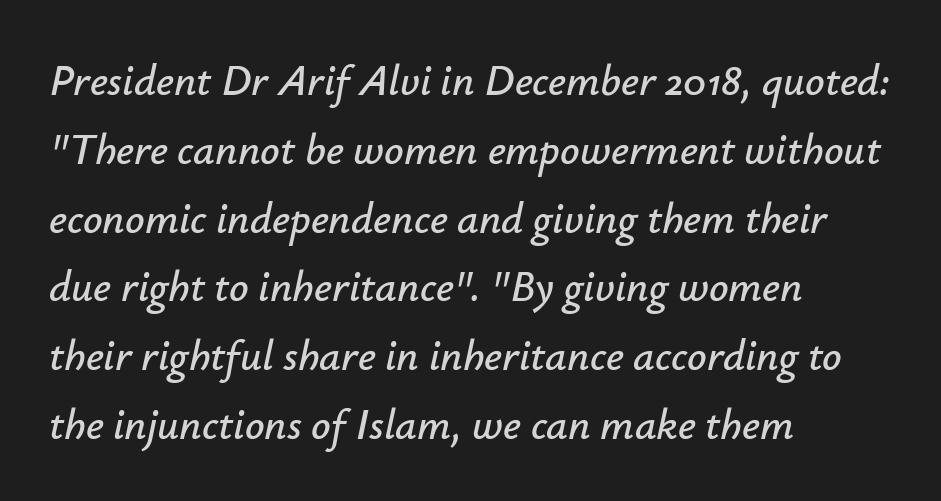
Visually the block forms a straight wall on the left and a jagged coastline on the right. Do the characters align in a grid? No, the font is proportional. Each word holds together tightly as a unit, with standard inter-letter gaps. Successive baselines arrive at the customary interval. Emphasis-style slanted type is in use.
